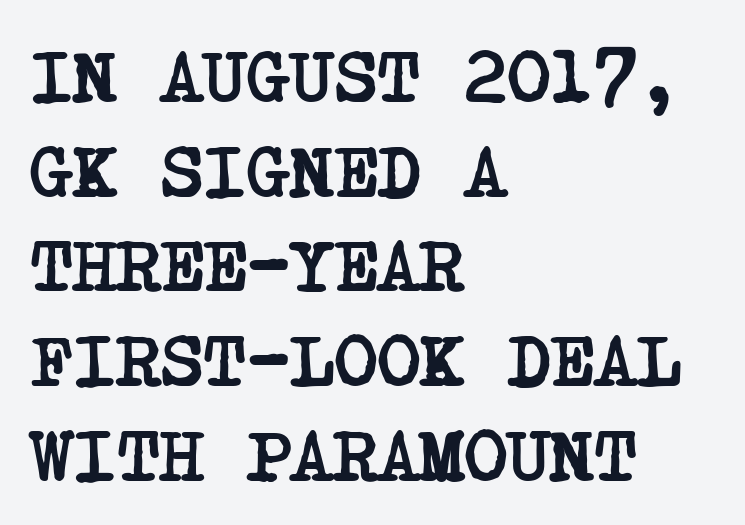
The image shows 74 px semibold, condensed serif type; set left-aligned, normal line spacing (1.28x), normal letter spacing, not underlined; low stroke contrast and a large x-height.
